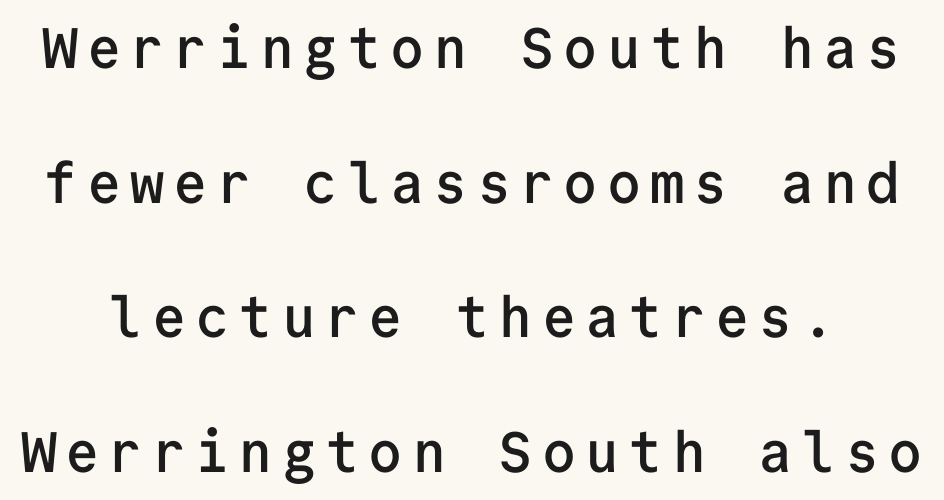
The passage shown is typed in a monospace face where columns stay perfectly aligned. Weight: semibold (demi). Every stem runs plumb, perpendicular to the baseline. Honestly, the rows look like they've been pulled way apart.
